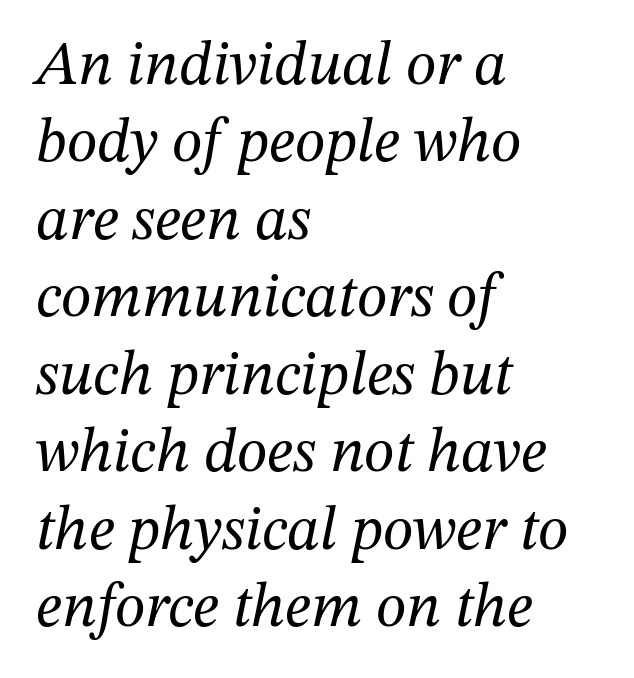
Q: Is the text bold? A: No.
Q: Is the text italic (slanted)? A: Yes, it leans right by about 12 degrees.
Q: Is the typeface a serif or a sans-serif typeface? A: Serif.
Q: Is the text underlined? A: No.
Q: How is the paragraph aligned? A: Left-aligned.
Q: Is the spacing between letters normal or unusually wide? A: Normal.
Q: Is the spacing between lines tight, normal or loose? A: Normal.
Q: Width (condensed, normal, or wide)? A: Normal.
Q: Stroke contrast? A: Medium.
Q: x-height? A: Medium.
Q: Monospaced? A: No.
